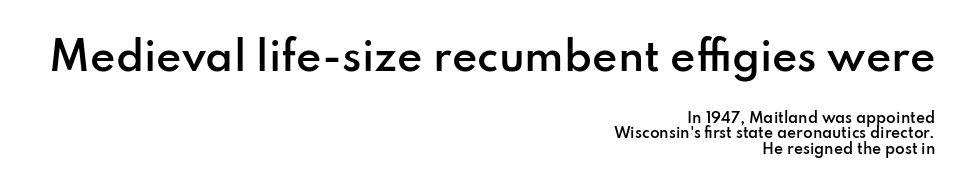
{"serif": "no", "italic": "no", "bold": "semi", "weight": "semibold", "width": "normal", "stroke_contrast": "low", "x_height": "small", "monospaced": "no", "underline": "no", "align": "right", "line_spacing": "tight", "line_spacing_ratio": 1.08, "letter_spacing": "normal", "letter_spacing_em": 0.0, "larger_block": "first", "size_ratio": 2.79, "glyph_px": 39}
